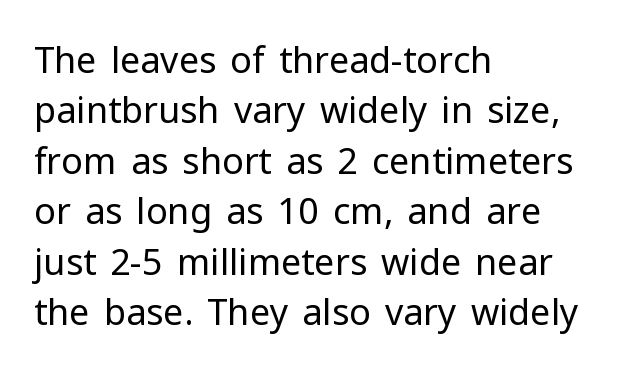
Quick note: interline space is typical. Does the type have serifs? No, each stem ends abruptly. Layout note: lines flush left. Descender tails drop into unmarked territory. Stems and bowls with no extra thickness — not bold. Each letter keeps its own natural width here, so spacing adapts to shape.
